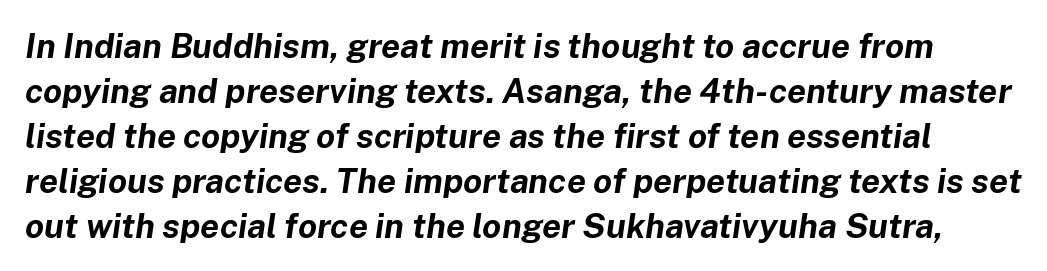
The letters are bold, with thick, heavy strokes. Character widths vary here, with narrow letters taking less room than wide ones. What stands out about the letter spacing? Nothing — it is the standard amount. This rendering features lettering with no underline.
